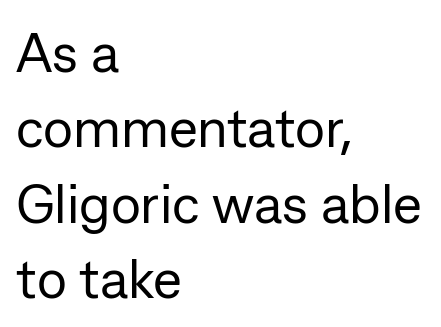
The string is rendered with underlining switched off. The characters display no serif detailing; their extremities are plain. Words appear dense and cohesive because spacing is normal. How would I describe the line gaps? Plain and ordinary.
